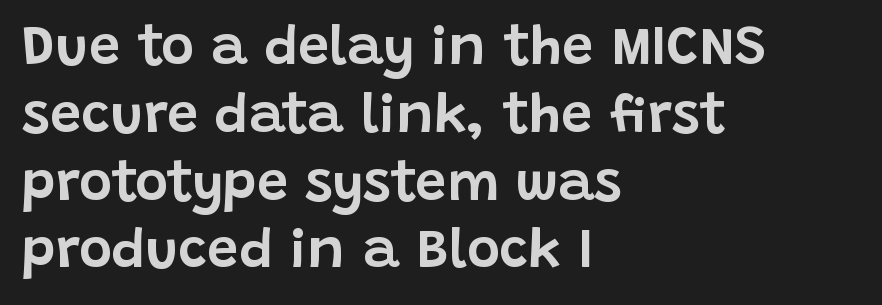
The image shows 56 px sans-serif type, upright; set left-aligned, line spacing 1.21x, normal letter spacing, not underlined; low stroke contrast and a large x-height.
